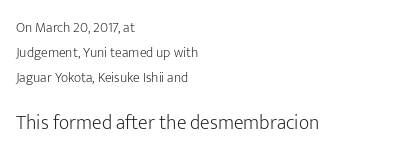
Q: Is the text bold? A: No.
Q: Is the text italic (slanted)? A: No, it is upright.
Q: Is the text underlined? A: No.
Q: How is the paragraph aligned? A: Left-aligned.
Q: Is the spacing between letters normal or unusually wide? A: Normal.
Q: Which block of text is set in a larger size, the first (top) or the second (bottom)? A: The second (bottom) one.
